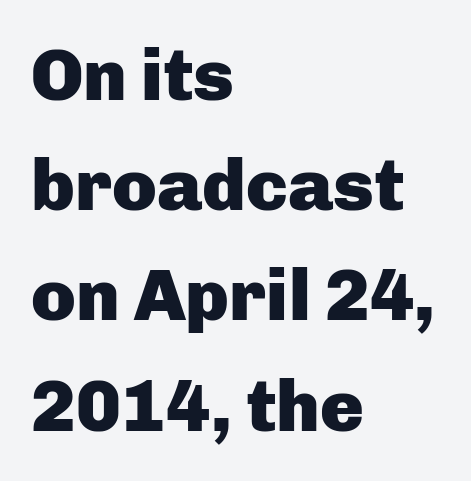
The image shows 73 px heavy sans-serif type, upright; set left-aligned, normal line spacing (1.51x), normal letter spacing, not underlined; low stroke contrast and a medium x-height.
